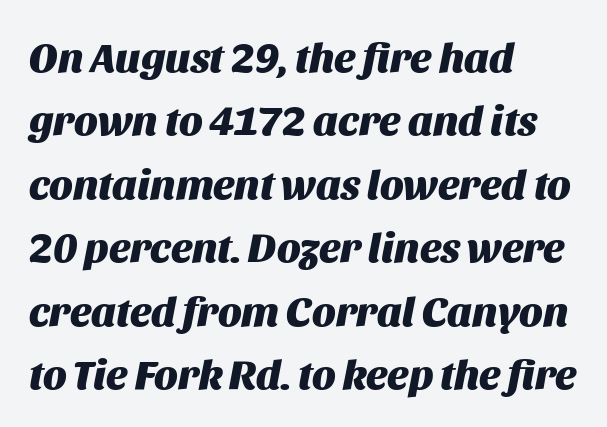
The image shows 42 px heavy type, italic (leaning right); set left-aligned, normal line spacing (1.51x), normal letter spacing, not underlined; medium stroke contrast and a large x-height.
